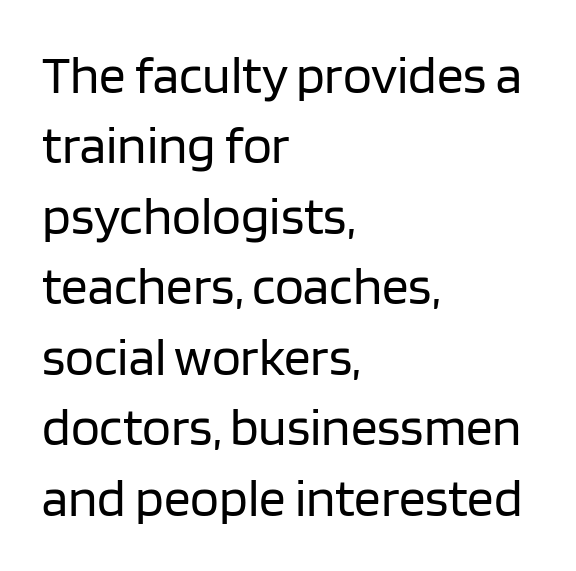
{"serif": "no", "italic": "no", "bold": "no", "weight": "regular", "width": "normal", "stroke_contrast": "low", "x_height": "large", "monospaced": "no", "underline": "no", "align": "left", "line_spacing": "normal", "line_spacing_ratio": 1.33, "letter_spacing": "normal", "letter_spacing_em": 0.0, "glyph_px": 53}
